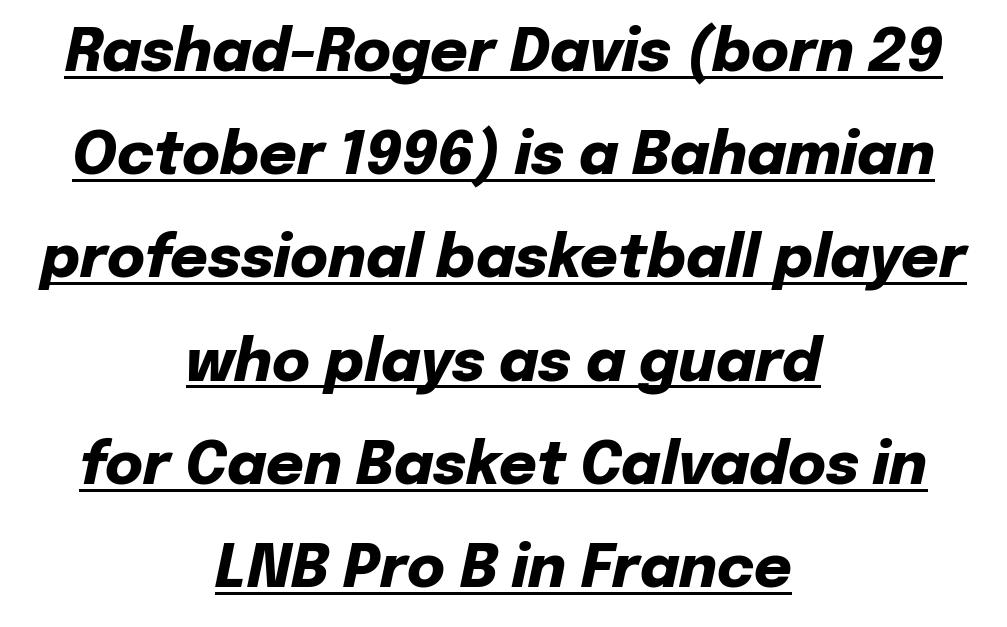
The image shows 58 px heavy type, italic (leaning right); set centered, line spacing 1.78x, normal letter spacing, underlined; low stroke contrast and a medium x-height.
